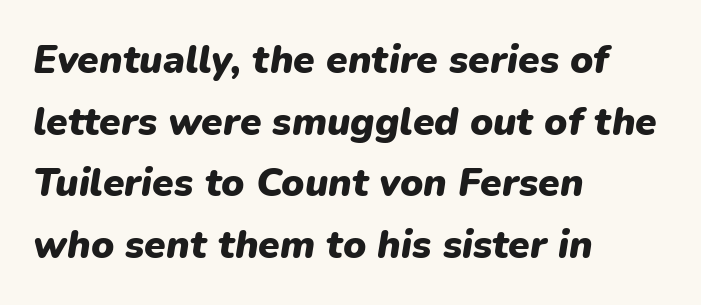
The image shows 39 px heavy type, italic (leaning right); set left-aligned, normal line spacing (1.58x), normal letter spacing, not underlined; low stroke contrast and a medium x-height.
